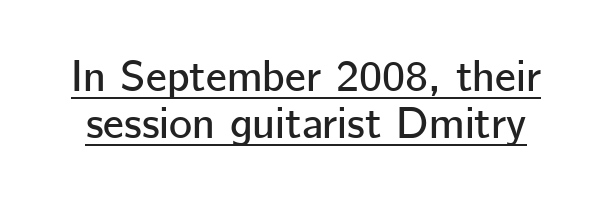
{"serif": "no", "italic": "no", "width": "normal", "stroke_contrast": "low", "x_height": "medium", "monospaced": "no", "underline": "yes", "line_spacing": "tight", "line_spacing_ratio": 1.07, "letter_spacing": "normal", "letter_spacing_em": 0.0, "glyph_px": 44}
